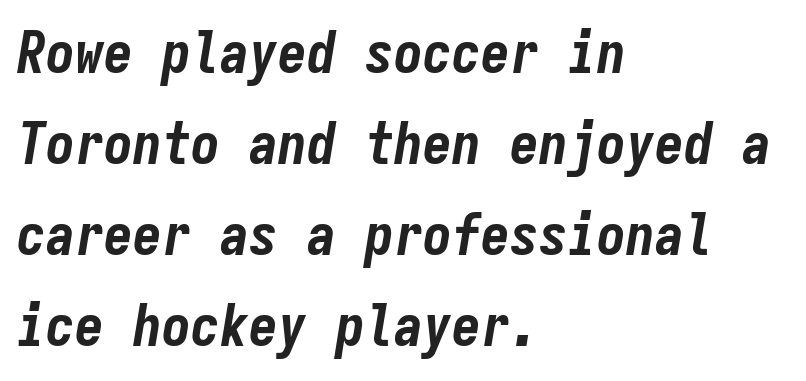
This is oblique type, the kind used for emphasis or titles. Each line starts at the same left margin while the right side varies. The letterforms sit shoulder to shoulder at normal distance. Nobody drew a line under any word here. The leading is moderate, giving the passage an even texture. How heavy is the stroke? Heavy — this is a bold.
